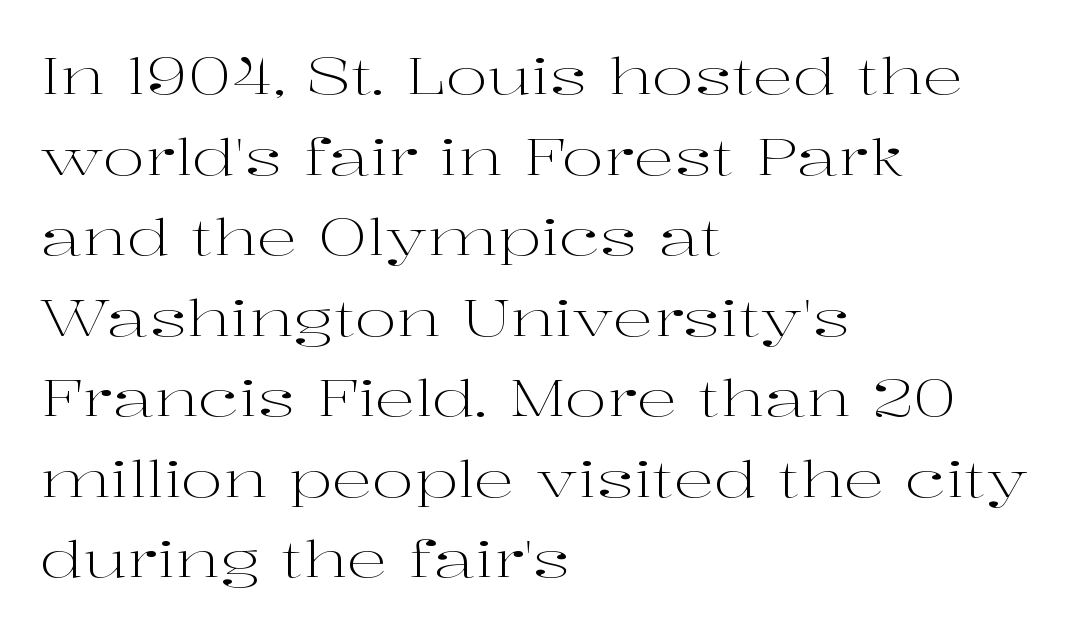
{"serif": "yes", "italic": "no", "bold": "no", "weight": "light", "width": "wide", "stroke_contrast": "high", "x_height": "medium", "monospaced": "no", "underline": "no", "align": "left", "line_spacing": "normal", "line_spacing_ratio": 1.58, "letter_spacing": "normal", "letter_spacing_em": 0.0, "glyph_px": 51}
